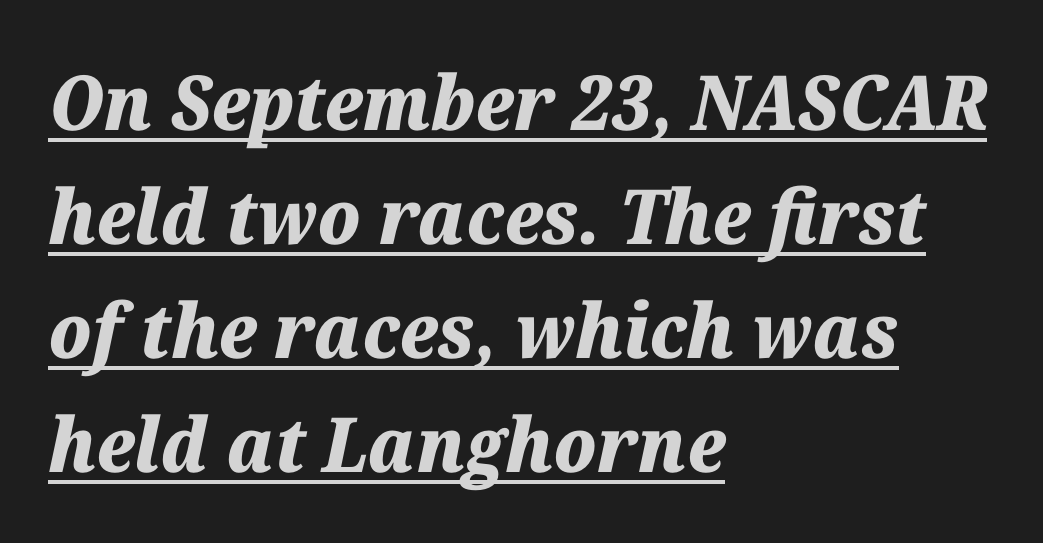
I'd describe the lettering as bold — thick and assertive. The passage shown leans; its letterforms are oblique. In CSS terms this would be text-align: left. Spacing verdict: proportional, widths tailored to each character.
